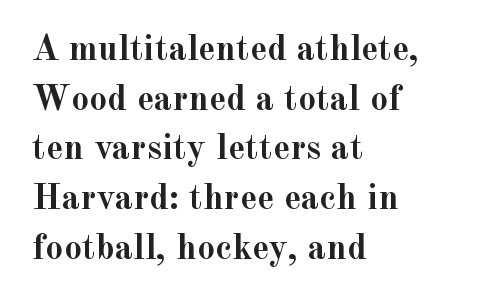
Q: Is the text bold? A: Yes.
Q: Is the text italic (slanted)? A: No, it is upright.
Q: Is the typeface a serif or a sans-serif typeface? A: Serif.
Q: Is the text underlined? A: No.
Q: How is the paragraph aligned? A: Left-aligned.
Q: Is the spacing between letters normal or unusually wide? A: Normal.
Q: Is the spacing between lines tight, normal or loose? A: Normal.
Q: Width (condensed, normal, or wide)? A: Normal.
Q: x-height? A: Small.
Q: Monospaced? A: No.
